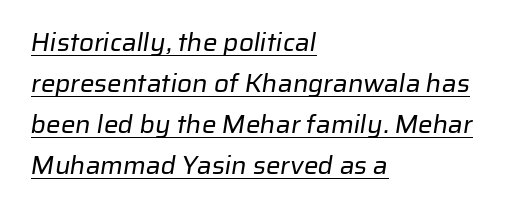
Q: Is the text bold? A: No.
Q: Is the text underlined? A: Yes.
Q: How is the paragraph aligned? A: Left-aligned.
Q: Is the spacing between letters normal or unusually wide? A: Normal.
Q: Is the spacing between lines tight, normal or loose? A: Normal.
